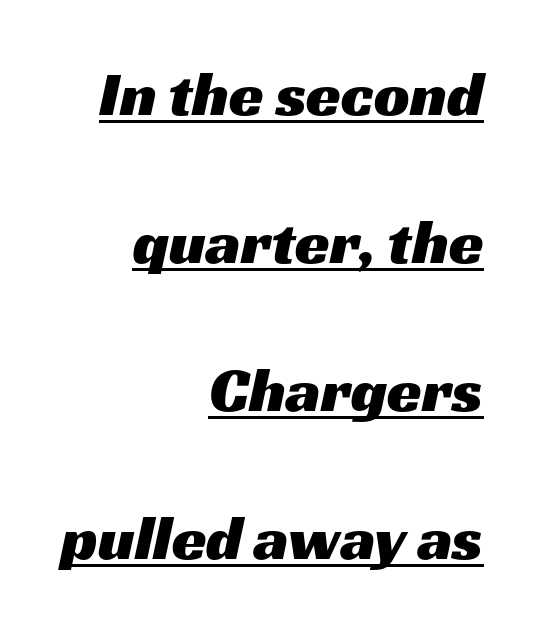
Q: Is the typeface a serif or a sans-serif typeface? A: Sans-serif.
Q: Is the text underlined? A: Yes.
Q: How is the paragraph aligned? A: Right-aligned.
Q: Is the spacing between letters normal or unusually wide? A: Normal.
Q: Is the spacing between lines tight, normal or loose? A: Loose.
Q: Width (condensed, normal, or wide)? A: Wide.
Q: Stroke contrast? A: Medium.
Q: x-height? A: Medium.
Q: Monospaced? A: No.
